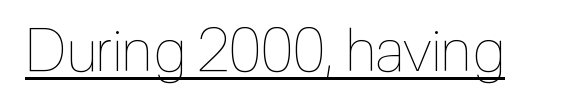
A typesetter would call this proportional, since set widths differ per character. This rendering features underlined lettering. Do the letters lean? They stand straight. Each word holds together tightly as a unit, with standard inter-letter gaps.
